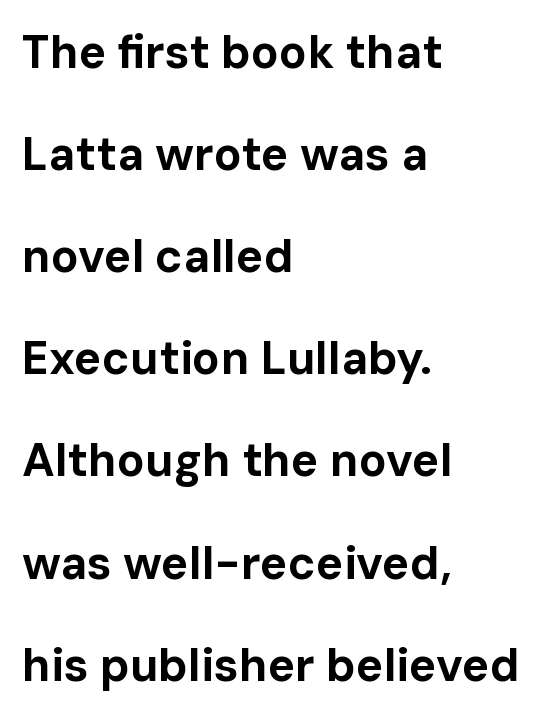
The image shows 46 px bold sans-serif type, upright; set left-aligned, loose line spacing (2.22x), normal letter spacing, not underlined; low stroke contrast and a medium x-height.
